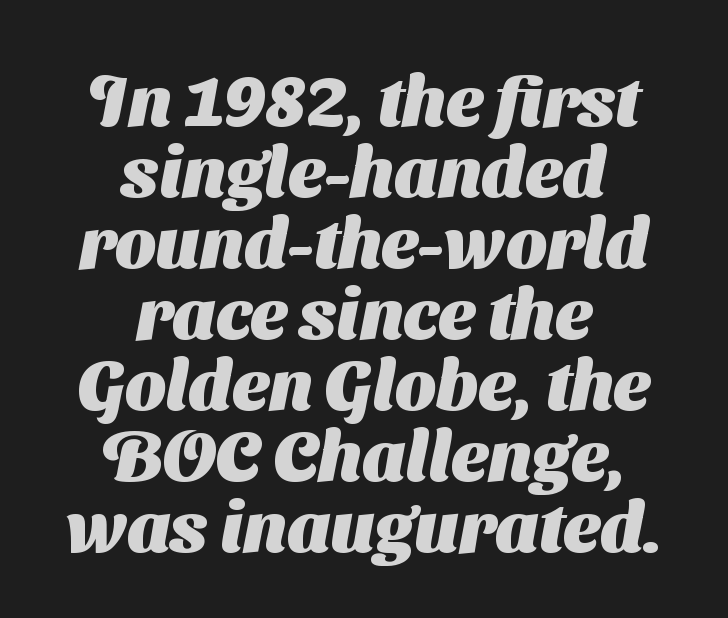
Q: Is the text bold? A: Yes.
Q: Is the typeface a serif or a sans-serif typeface? A: Sans-serif.
Q: Is the text underlined? A: No.
Q: How is the paragraph aligned? A: Centered.
Q: Is the spacing between letters normal or unusually wide? A: Normal.
Q: Is the spacing between lines tight, normal or loose? A: Tight.
Q: Width (condensed, normal, or wide)? A: Normal.
Q: Stroke contrast? A: Medium.
Q: x-height? A: Medium.
Q: Monospaced? A: No.
